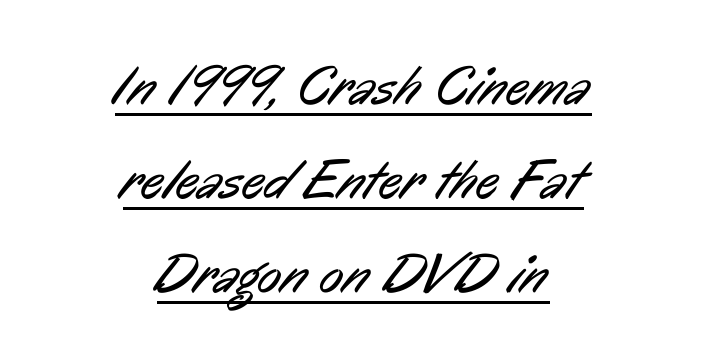
Q: Is the text bold? A: No.
Q: Is the typeface a serif or a sans-serif typeface? A: Sans-serif.
Q: Is the text underlined? A: Yes.
Q: How is the paragraph aligned? A: Centered.
Q: Is the spacing between letters normal or unusually wide? A: Normal.
Q: Is the spacing between lines tight, normal or loose? A: Normal.
Q: Width (condensed, normal, or wide)? A: Condensed.
Q: Stroke contrast? A: Low.
Q: x-height? A: Medium.
Q: Monospaced? A: No.
